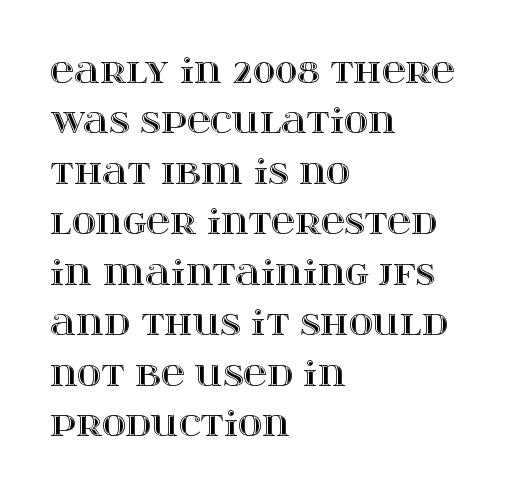
Q: Is the text italic (slanted)? A: No, it is upright.
Q: Is the text underlined? A: No.
Q: How is the paragraph aligned? A: Left-aligned.
Q: Is the spacing between letters normal or unusually wide? A: Normal.
Q: Is the spacing between lines tight, normal or loose? A: Normal.
Q: Width (condensed, normal, or wide)? A: Wide.
Q: x-height? A: Large.
Q: Monospaced? A: No.
